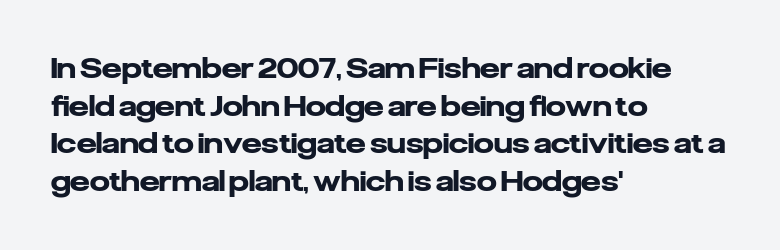
Q: Is the text bold? A: Yes.
Q: Is the text italic (slanted)? A: No, it is upright.
Q: Is the typeface a serif or a sans-serif typeface? A: Sans-serif.
Q: Is the text underlined? A: No.
Q: How is the paragraph aligned? A: Left-aligned.
Q: Is the spacing between letters normal or unusually wide? A: Normal.
Q: Is the spacing between lines tight, normal or loose? A: Normal.
Q: Width (condensed, normal, or wide)? A: Normal.
Q: Stroke contrast? A: Low.
Q: x-height? A: Medium.
Q: Monospaced? A: No.
